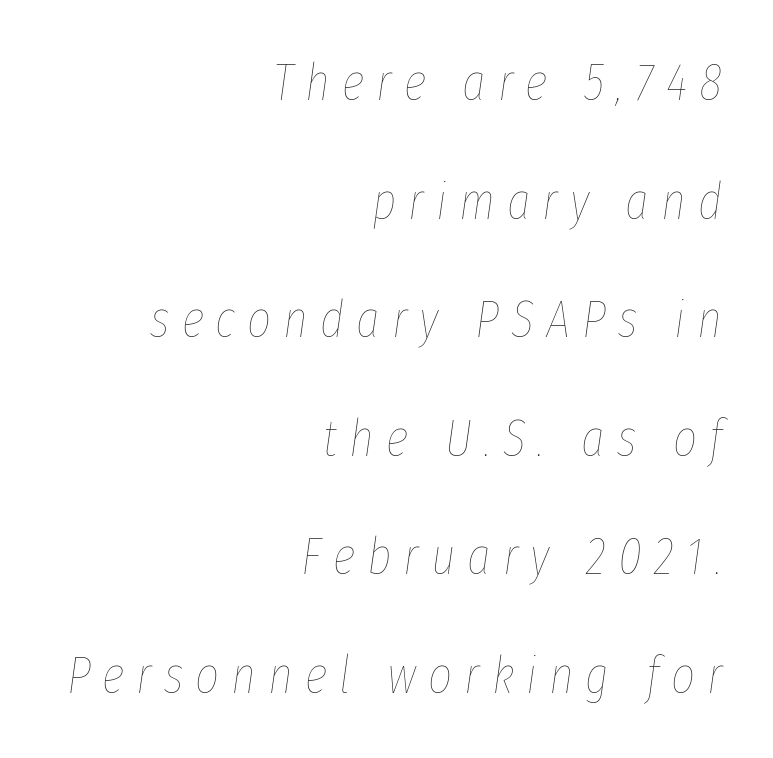
Is this a fixed-width face? No — the glyphs have proportional, varying widths. Bare-footed words on every line. Compared with typical body copy, the letter spacing here is much looser. Compared with ordinary roman type, these characters are visibly tilted. This block would shrink considerably if given ordinary leading; it's expanded now.
